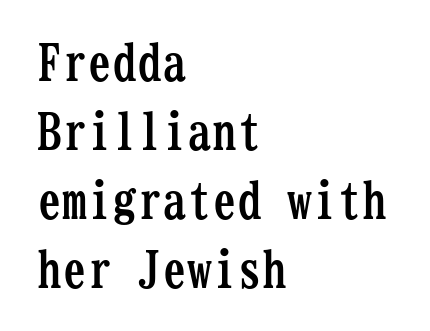
The image shows 50 px semibold, condensed serif type, upright, monospaced; set left-aligned, normal line spacing (1.38x), normal letter spacing, not underlined; low stroke contrast and a medium x-height.
